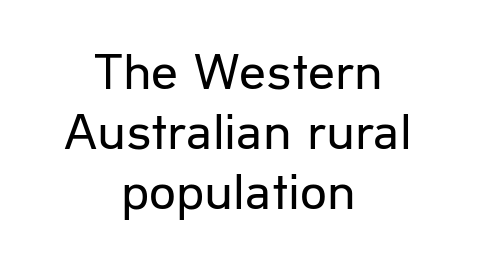
{"serif": "no", "italic": "no", "bold": "no", "weight": "regular", "width": "normal", "stroke_contrast": "low", "x_height": "medium", "monospaced": "no", "underline": "no", "align": "center", "line_spacing": "tight", "line_spacing_ratio": 1.13, "letter_spacing": "normal", "letter_spacing_em": 0.0, "glyph_px": 53}
